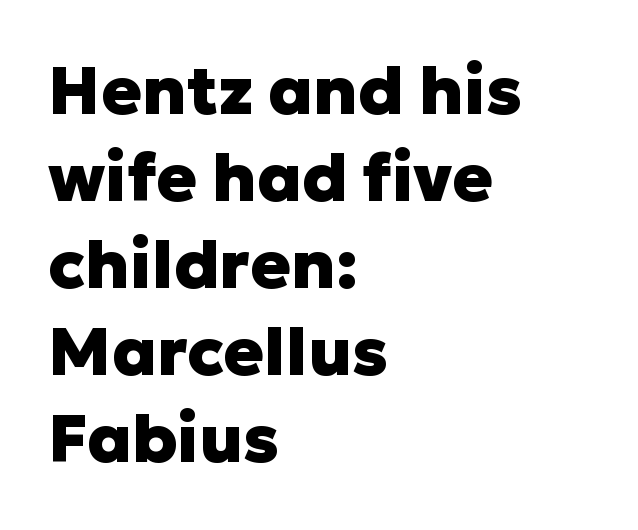
{"serif": "no", "italic": "no", "bold": "yes", "weight": "heavy", "width": "normal", "stroke_contrast": "low", "x_height": "medium", "monospaced": "no", "underline": "no", "align": "left", "line_spacing": "normal", "line_spacing_ratio": 1.3, "letter_spacing": "normal", "letter_spacing_em": 0.0, "glyph_px": 67}
